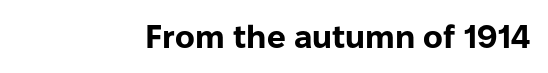
Q: Is the text bold? A: Yes.
Q: Is the text italic (slanted)? A: No, it is upright.
Q: Is the typeface a serif or a sans-serif typeface? A: Sans-serif.
Q: Is the text underlined? A: No.
Q: Is the spacing between letters normal or unusually wide? A: Normal.
Q: Width (condensed, normal, or wide)? A: Normal.
Q: Stroke contrast? A: Low.
Q: x-height? A: Medium.
Q: Monospaced? A: No.
